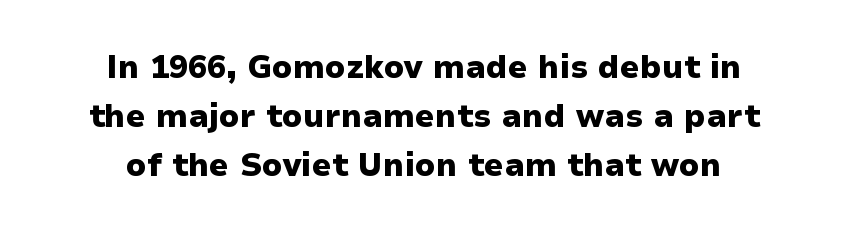
The image shows 32 px heavy sans-serif type, upright; set centered, normal line spacing (1.53x), normal letter spacing, not underlined; low stroke contrast and a medium x-height.
